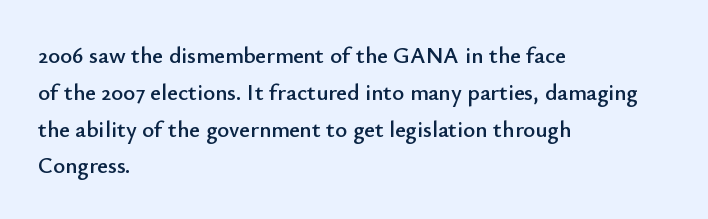
{"italic": "no", "underline": "no", "align": "left", "line_spacing": "normal", "line_spacing_ratio": 1.6, "letter_spacing": "normal", "letter_spacing_em": 0.0, "glyph_px": 23}
